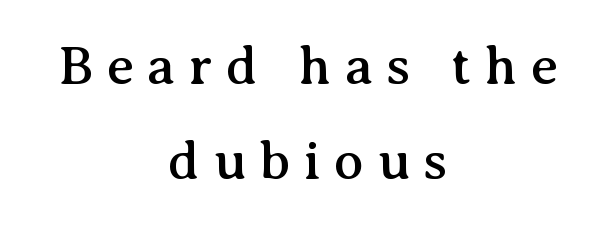
Q: Is the text italic (slanted)? A: No, it is upright.
Q: Is the typeface a serif or a sans-serif typeface? A: Serif.
Q: Is the text underlined? A: No.
Q: How is the paragraph aligned? A: Centered.
Q: Is the spacing between letters normal or unusually wide? A: Unusually wide.
Q: Width (condensed, normal, or wide)? A: Normal.
Q: Stroke contrast? A: Medium.
Q: x-height? A: Medium.
Q: Monospaced? A: No.
